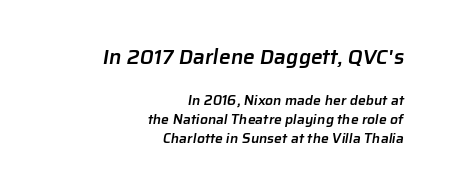
{"bold": "semi", "underline": "no", "align": "right", "line_spacing": "normal", "line_spacing_ratio": 1.37, "letter_spacing": "normal", "letter_spacing_em": 0.0, "larger_block": "first", "size_ratio": 1.5, "glyph_px": 21}
